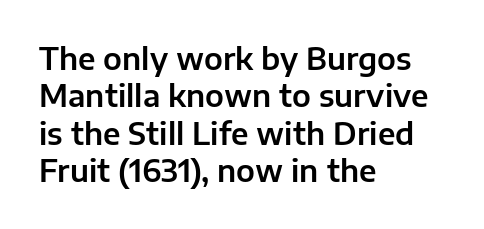
One-word summary of the alignment: left. You can tell it's not italic because the verticals are truly vertical. Bare-footed words on every line. This rendering employs a face without finishing strokes, i.e., a sans-serif. Compared with typical paragraphs, the rows here are spaced about the same. The line texture is even and compact thanks to regular tracking.
